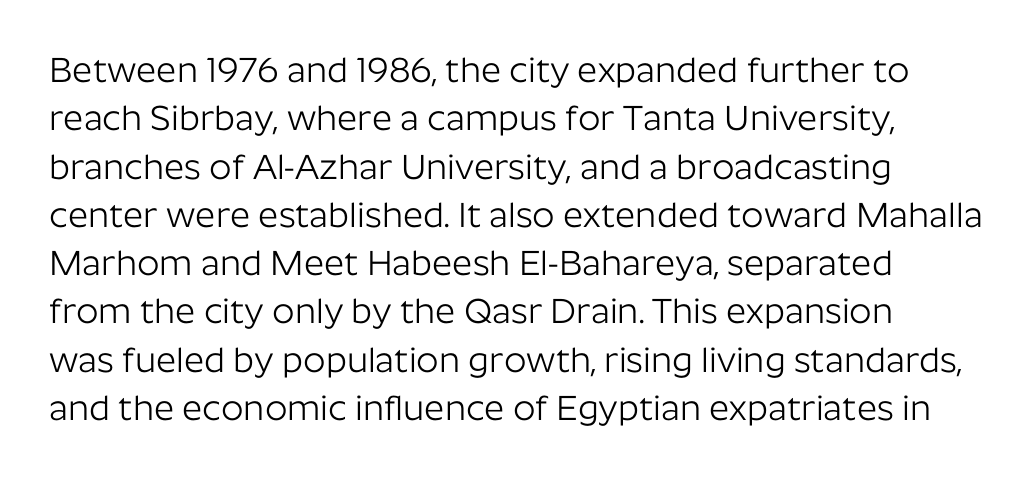
{"serif": "no", "italic": "no", "bold": "no", "weight": "light", "width": "normal", "stroke_contrast": "low", "x_height": "medium", "monospaced": "no", "underline": "no", "line_spacing": "normal", "line_spacing_ratio": 1.38, "letter_spacing": "normal", "letter_spacing_em": 0.0, "glyph_px": 35}
